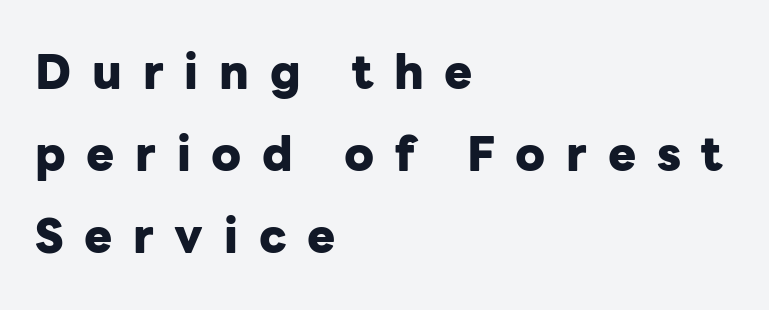
{"serif": "no", "italic": "no", "bold": "yes", "weight": "heavy", "width": "normal", "stroke_contrast": "low", "x_height": "medium", "monospaced": "no", "underline": "no", "align": "left", "line_spacing_ratio": 1.75, "letter_spacing": "wide", "letter_spacing_em": 0.44, "glyph_px": 47}
